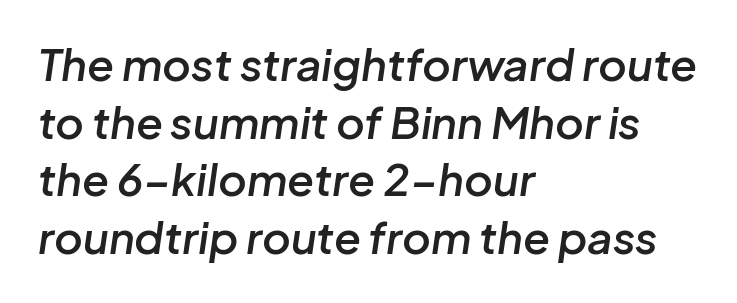
The image shows 44 px semibold type, italic (leaning right); set left-aligned, normal line spacing (1.31x), normal letter spacing, not underlined; low stroke contrast and a medium x-height.
